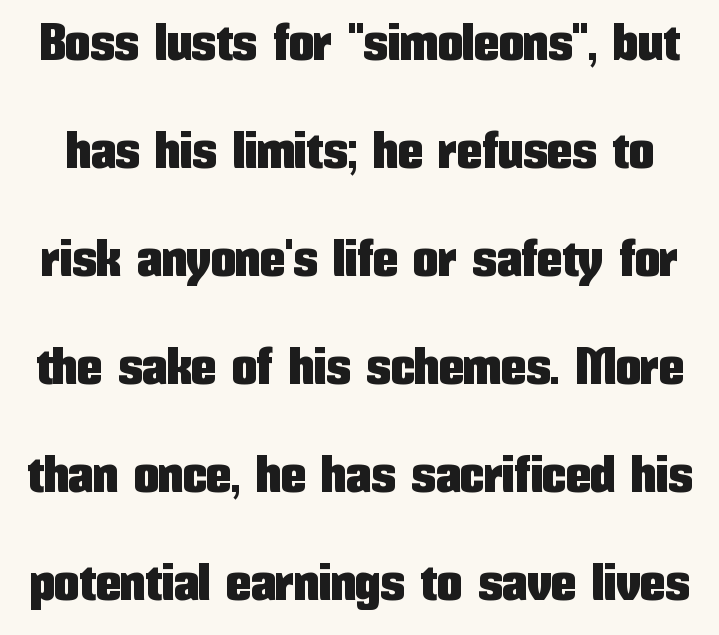
Q: Is the text italic (slanted)? A: No, it is upright.
Q: Is the typeface a serif or a sans-serif typeface? A: Sans-serif.
Q: Is the text underlined? A: No.
Q: Is the spacing between letters normal or unusually wide? A: Normal.
Q: Is the spacing between lines tight, normal or loose? A: Loose.
Q: Width (condensed, normal, or wide)? A: Condensed.
Q: Stroke contrast? A: Low.
Q: x-height? A: Medium.
Q: Monospaced? A: No.
